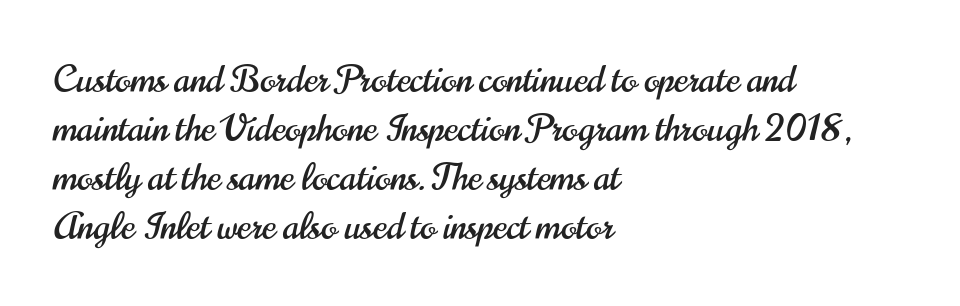
The image shows 37 px condensed sans-serif type; set left-aligned, normal line spacing (1.32x), normal letter spacing, not underlined; high stroke contrast and a small x-height.
